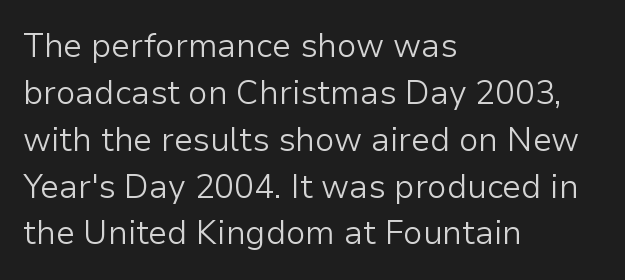
Q: Is the text bold? A: No.
Q: Is the text italic (slanted)? A: No, it is upright.
Q: Is the typeface a serif or a sans-serif typeface? A: Sans-serif.
Q: Is the text underlined? A: No.
Q: How is the paragraph aligned? A: Left-aligned.
Q: Is the spacing between letters normal or unusually wide? A: Normal.
Q: Is the spacing between lines tight, normal or loose? A: Normal.
Q: Width (condensed, normal, or wide)? A: Normal.
Q: Stroke contrast? A: Low.
Q: x-height? A: Medium.
Q: Monospaced? A: No.
